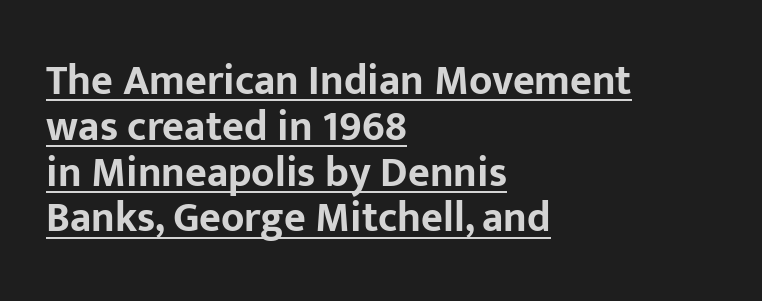
{"serif": "no", "italic": "no", "bold": "yes", "weight": "bold", "width": "normal", "stroke_contrast": "low", "x_height": "medium", "monospaced": "no", "underline": "yes", "align": "left", "line_spacing": "tight", "line_spacing_ratio": 1.09, "letter_spacing": "normal", "letter_spacing_em": 0.0, "glyph_px": 42}
